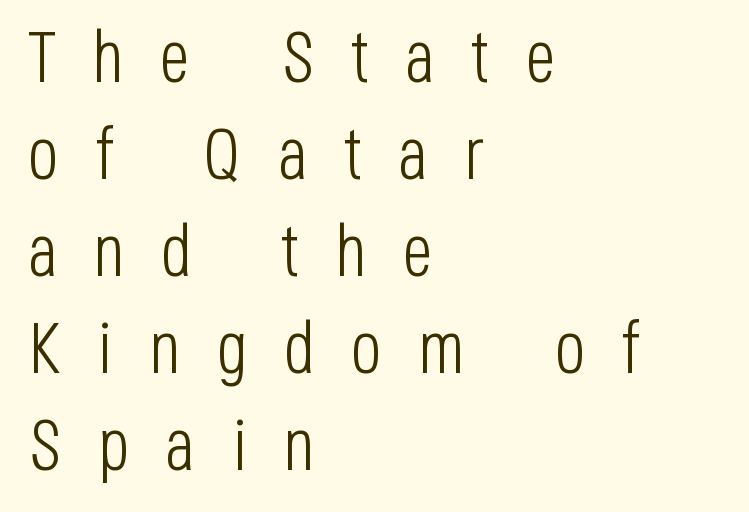
Q: Is the text bold? A: No.
Q: Is the text italic (slanted)? A: No, it is upright.
Q: Is the typeface a serif or a sans-serif typeface? A: Sans-serif.
Q: Is the text underlined? A: No.
Q: How is the paragraph aligned? A: Left-aligned.
Q: Is the spacing between letters normal or unusually wide? A: Unusually wide.
Q: Is the spacing between lines tight, normal or loose? A: Normal.
Q: Width (condensed, normal, or wide)? A: Condensed.
Q: Stroke contrast? A: Low.
Q: x-height? A: Large.
Q: Monospaced? A: No.
